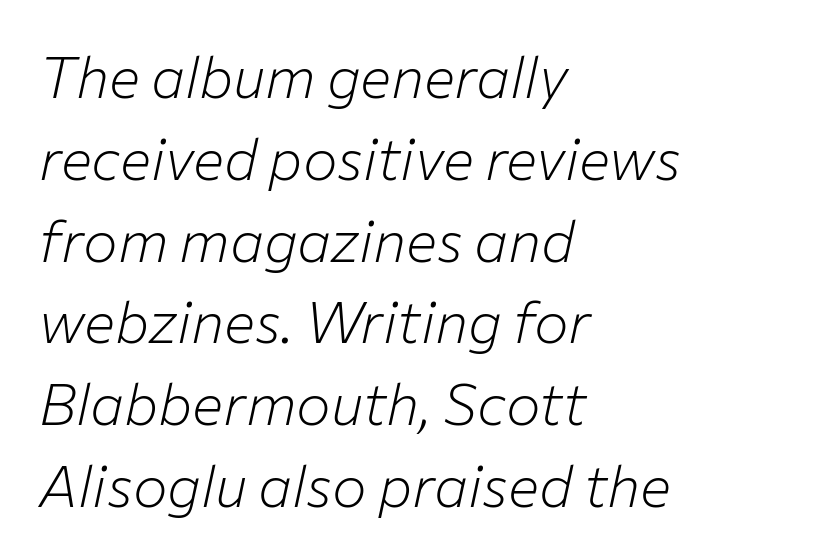
The image shows 58 px light type, italic (leaning right); set left-aligned, normal line spacing (1.41x), normal letter spacing, not underlined; low stroke contrast and a medium x-height.
